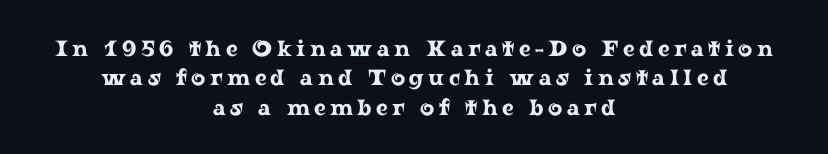
The image shows 22 px text type, upright; set centered, normal line spacing (1.34x), unusually wide letter spacing (+0.2 em), not underlined.
